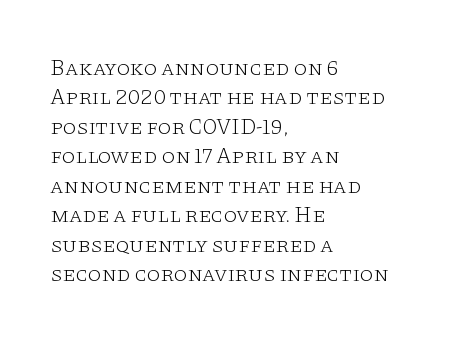
The image shows 22 px text type, upright; set left-aligned, normal line spacing (1.34x), normal letter spacing, not underlined.
